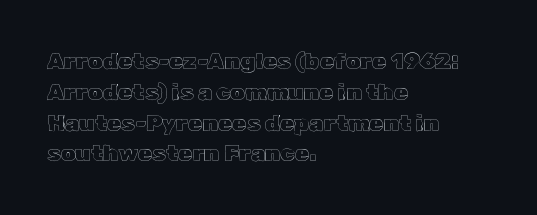
The image shows 23 px text type, upright; set left-aligned, normal line spacing (1.34x), normal letter spacing, not underlined.
